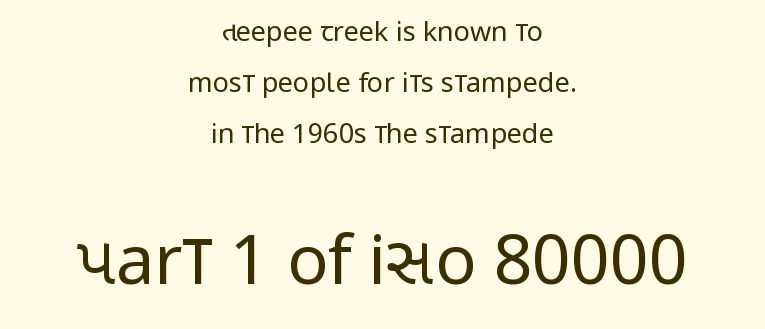
The image shows 68 px regular-weight, condensed sans-serif type, upright; set centered, line spacing 1.89x, normal letter spacing, not underlined; the second (bottom) block is 2.52x larger; low stroke contrast and a large x-height.
